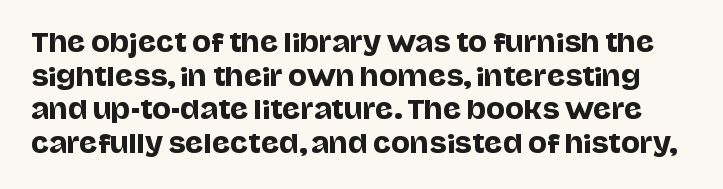
The image shows 25 px text type, upright; set normal line spacing (1.35x), normal letter spacing, not underlined.
